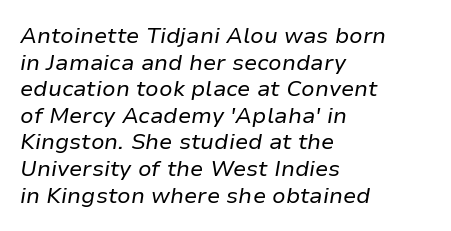
The image shows 22 px text type, italic (leaning right); set left-aligned, line spacing 1.21x, normal letter spacing, not underlined.
